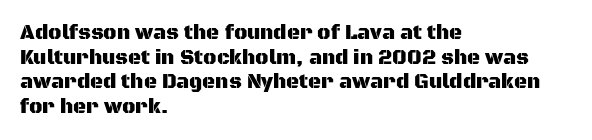
{"italic": "no", "underline": "no", "align": "left", "line_spacing_ratio": 1.23, "letter_spacing": "normal", "letter_spacing_em": 0.0, "glyph_px": 20}
